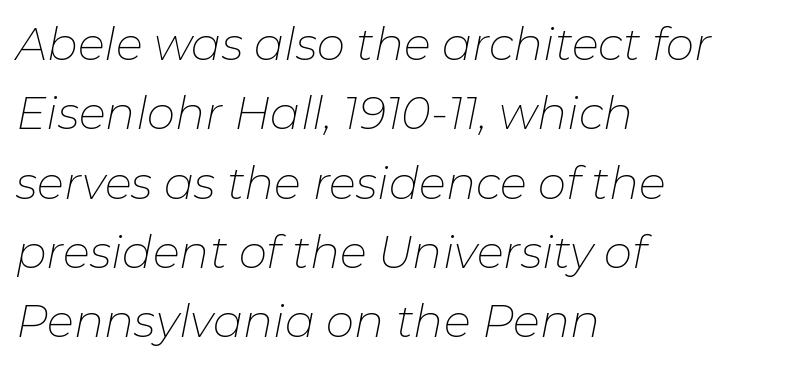
The image shows 45 px thin type, italic (leaning right); set left-aligned, normal line spacing (1.54x), normal letter spacing, not underlined; low stroke contrast and a medium x-height.
